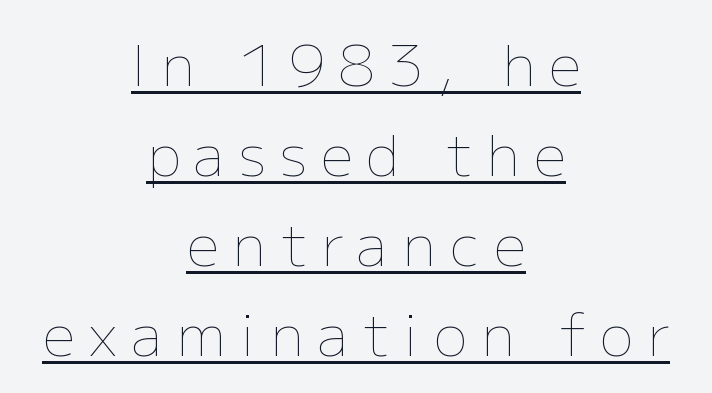
{"italic": "no", "bold": "no", "weight": "thin", "width": "normal", "stroke_contrast": "low", "x_height": "medium", "monospaced": "no", "underline": "yes", "align": "center", "line_spacing": "normal", "line_spacing_ratio": 1.58, "letter_spacing": "wide", "letter_spacing_em": 0.25, "glyph_px": 57}
